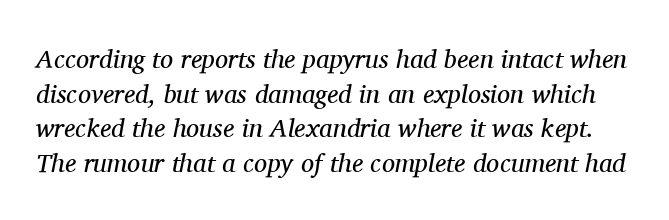
The image shows 26 px text type, italic (leaning right); set normal line spacing (1.33x), normal letter spacing, not underlined.
